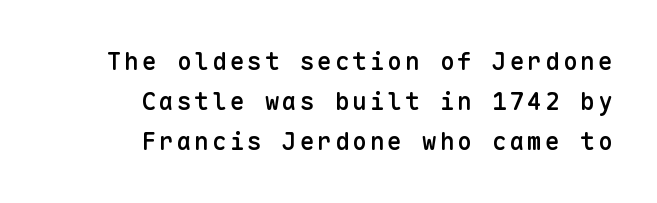
The image shows 24 px text type, upright; set right-aligned, normal line spacing (1.66x), not underlined.
